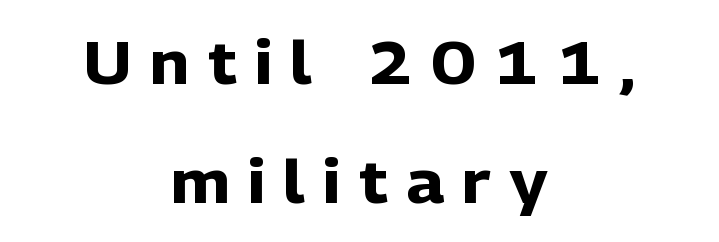
Q: Is the text bold? A: Yes.
Q: Is the text italic (slanted)? A: No, it is upright.
Q: Is the typeface a serif or a sans-serif typeface? A: Sans-serif.
Q: Is the text underlined? A: No.
Q: How is the paragraph aligned? A: Centered.
Q: Is the spacing between letters normal or unusually wide? A: Unusually wide.
Q: Is the spacing between lines tight, normal or loose? A: Loose.
Q: Width (condensed, normal, or wide)? A: Normal.
Q: Stroke contrast? A: Low.
Q: x-height? A: Medium.
Q: Monospaced? A: No.
